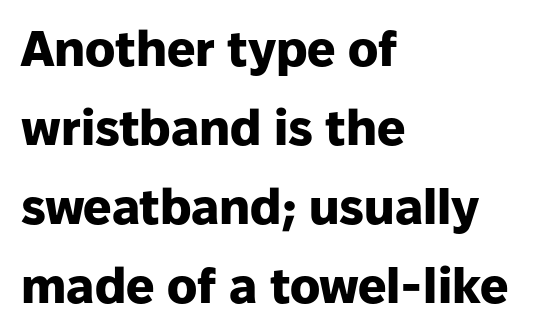
{"serif": "no", "italic": "no", "bold": "yes", "weight": "heavy", "width": "normal", "stroke_contrast": "low", "x_height": "medium", "monospaced": "no", "underline": "no", "align": "left", "line_spacing": "normal", "line_spacing_ratio": 1.58, "letter_spacing": "normal", "letter_spacing_em": 0.0, "glyph_px": 50}
